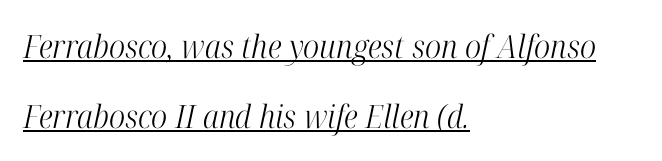
Q: Is the text bold? A: No.
Q: Is the text italic (slanted)? A: Yes, it leans right by about 12 degrees.
Q: Is the typeface a serif or a sans-serif typeface? A: Serif.
Q: Is the text underlined? A: Yes.
Q: How is the paragraph aligned? A: Left-aligned.
Q: Is the spacing between letters normal or unusually wide? A: Normal.
Q: Is the spacing between lines tight, normal or loose? A: Loose.
Q: Width (condensed, normal, or wide)? A: Condensed.
Q: Stroke contrast? A: High.
Q: x-height? A: Medium.
Q: Monospaced? A: No.
